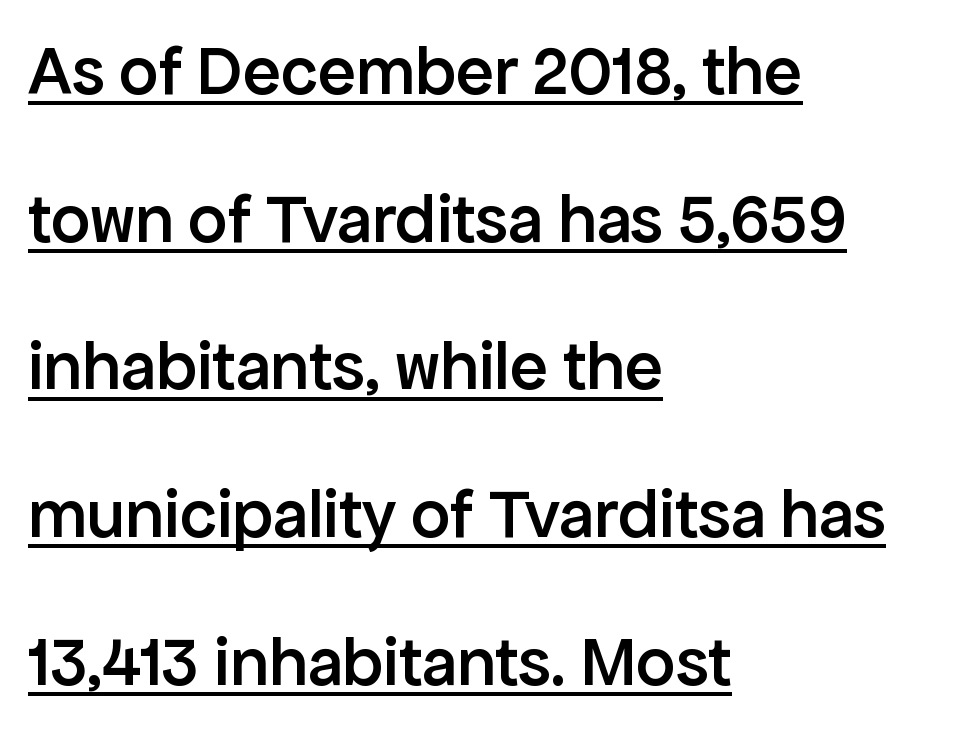
Q: Is the text bold? A: Semi-bold.
Q: Is the text italic (slanted)? A: No, it is upright.
Q: Is the typeface a serif or a sans-serif typeface? A: Sans-serif.
Q: Is the text underlined? A: Yes.
Q: How is the paragraph aligned? A: Left-aligned.
Q: Is the spacing between letters normal or unusually wide? A: Normal.
Q: Is the spacing between lines tight, normal or loose? A: Loose.
Q: Width (condensed, normal, or wide)? A: Normal.
Q: Stroke contrast? A: Low.
Q: x-height? A: Medium.
Q: Monospaced? A: No.
